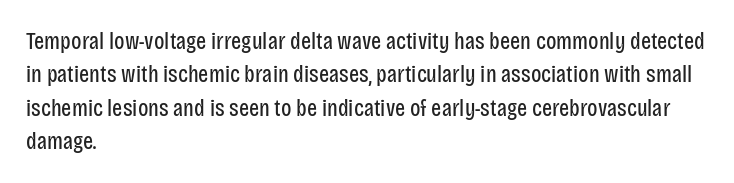
Q: Is the text bold? A: No.
Q: Is the text italic (slanted)? A: No, it is upright.
Q: Is the text underlined? A: No.
Q: How is the paragraph aligned? A: Left-aligned.
Q: Is the spacing between letters normal or unusually wide? A: Normal.
Q: Is the spacing between lines tight, normal or loose? A: Normal.
